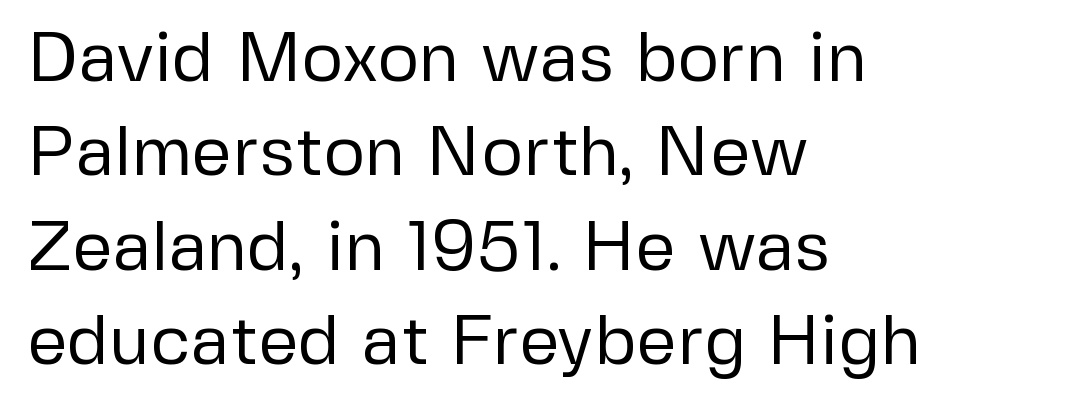
Q: Is the text bold? A: No.
Q: Is the text italic (slanted)? A: No, it is upright.
Q: Is the typeface a serif or a sans-serif typeface? A: Sans-serif.
Q: Is the text underlined? A: No.
Q: How is the paragraph aligned? A: Left-aligned.
Q: Is the spacing between letters normal or unusually wide? A: Normal.
Q: Is the spacing between lines tight, normal or loose? A: Normal.
Q: Width (condensed, normal, or wide)? A: Normal.
Q: Stroke contrast? A: Low.
Q: x-height? A: Medium.
Q: Monospaced? A: No.
